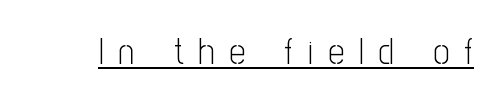
Think of a printed novel: that variable character pitch is what you see here. Is there an underline? Yes — a line sits under the letters. The typeface chosen for these lines omits serifs. Honestly, the letter spacing is so wide it's the main thing you notice.
